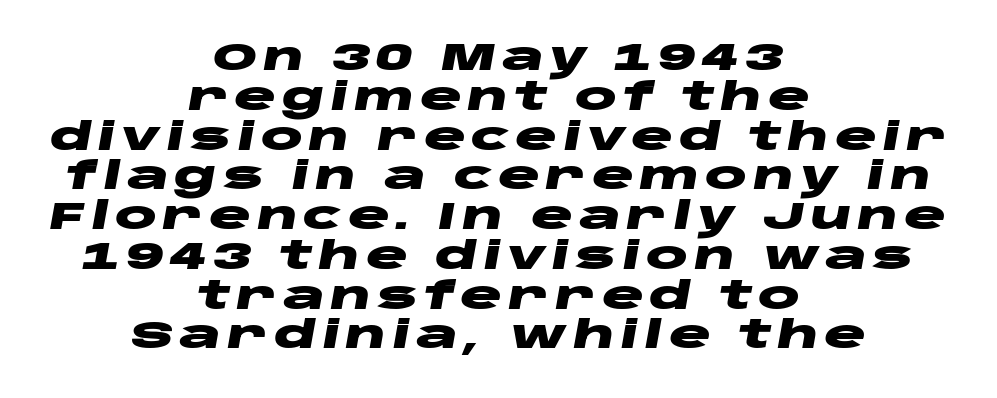
Looks like regular typesetting: each glyph gets only the width it needs. The glyphs look as if they've been sheared to an angle. Is the type bold? Yes — the strokes are clearly thick and heavy. Teacher's note: observe the equal gaps on both sides — that is centered alignment. The space directly below the letters is spotless.
